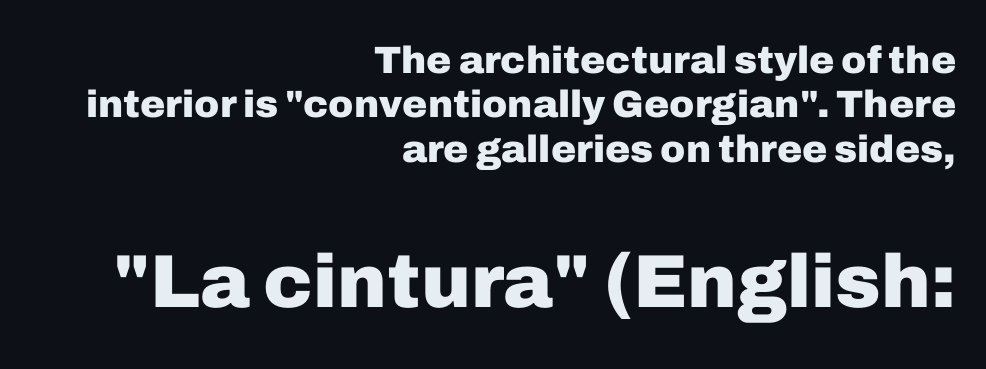
{"serif": "no", "italic": "no", "bold": "yes", "weight": "heavy", "width": "normal", "stroke_contrast": "low", "x_height": "medium", "monospaced": "no", "underline": "no", "align": "right", "line_spacing_ratio": 1.17, "letter_spacing": "normal", "letter_spacing_em": 0.0, "larger_block": "second", "size_ratio": 1.97, "glyph_px": 75}
